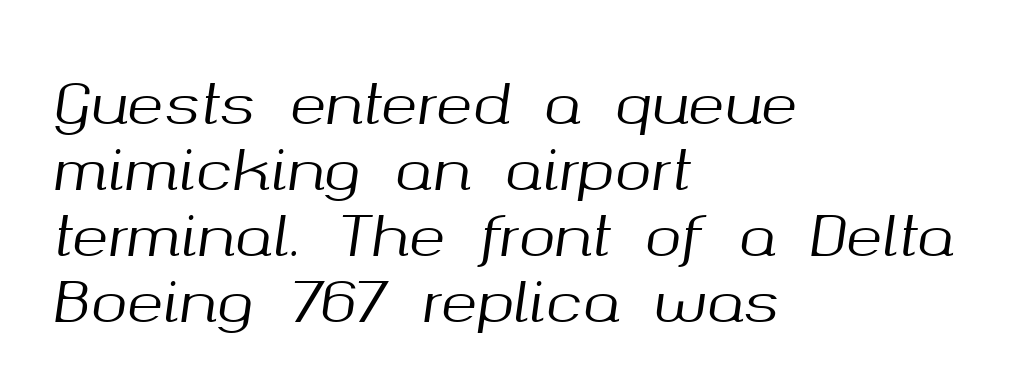
{"italic": "yes", "lean": "right", "slant_degrees": 8, "width": "normal", "stroke_contrast": "medium", "x_height": "medium", "monospaced": "no", "underline": "no", "align": "left", "line_spacing_ratio": 1.2, "letter_spacing": "normal", "letter_spacing_em": 0.0, "glyph_px": 55}
